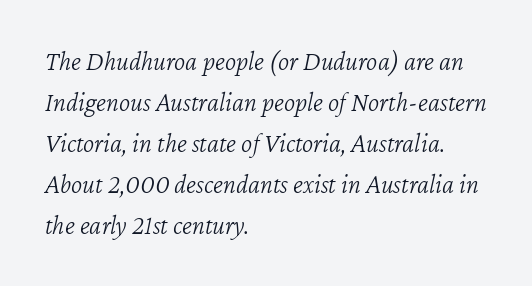
Q: Is the text bold? A: No.
Q: Is the text italic (slanted)? A: Yes, it leans right by about 12 degrees.
Q: Is the text underlined? A: No.
Q: How is the paragraph aligned? A: Left-aligned.
Q: Is the spacing between letters normal or unusually wide? A: Normal.
Q: Is the spacing between lines tight, normal or loose? A: Normal.
